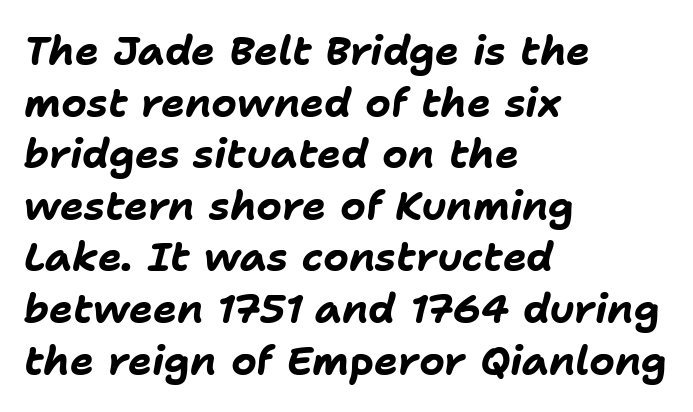
{"italic": "yes", "lean": "right", "slant_degrees": 11, "bold": "yes", "weight": "bold", "width": "normal", "stroke_contrast": "low", "x_height": "medium", "monospaced": "no", "underline": "no", "align": "left", "line_spacing": "normal", "line_spacing_ratio": 1.29, "letter_spacing": "normal", "letter_spacing_em": 0.0, "glyph_px": 40}
